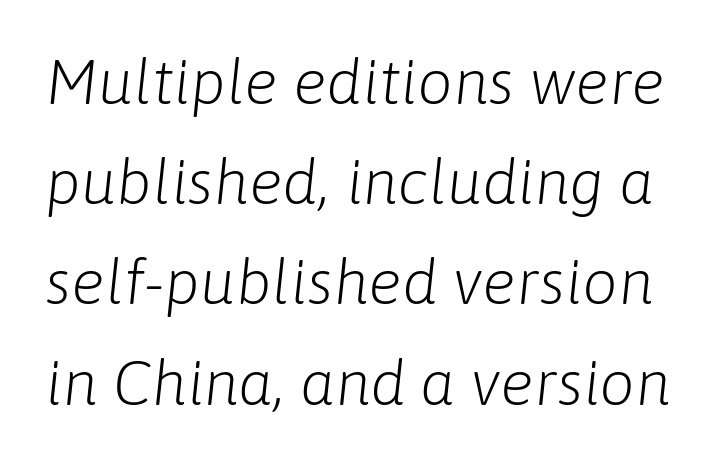
Q: Is the text bold? A: No.
Q: Is the text italic (slanted)? A: Yes, it leans right by about 6 degrees.
Q: Is the text underlined? A: No.
Q: Is the spacing between letters normal or unusually wide? A: Normal.
Q: Is the spacing between lines tight, normal or loose? A: Normal.
Q: Width (condensed, normal, or wide)? A: Normal.
Q: Stroke contrast? A: Low.
Q: x-height? A: Medium.
Q: Monospaced? A: No.
